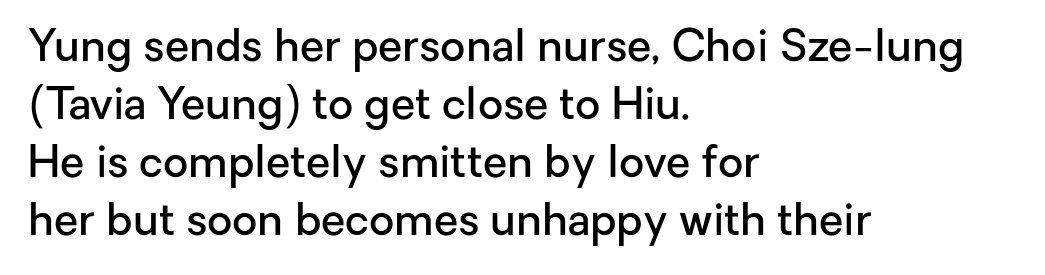
Q: Is the text bold? A: Semi-bold.
Q: Is the text italic (slanted)? A: No, it is upright.
Q: Is the typeface a serif or a sans-serif typeface? A: Sans-serif.
Q: Is the text underlined? A: No.
Q: How is the paragraph aligned? A: Left-aligned.
Q: Is the spacing between letters normal or unusually wide? A: Normal.
Q: Is the spacing between lines tight, normal or loose? A: Normal.
Q: Width (condensed, normal, or wide)? A: Normal.
Q: Stroke contrast? A: Low.
Q: x-height? A: Medium.
Q: Monospaced? A: No.
